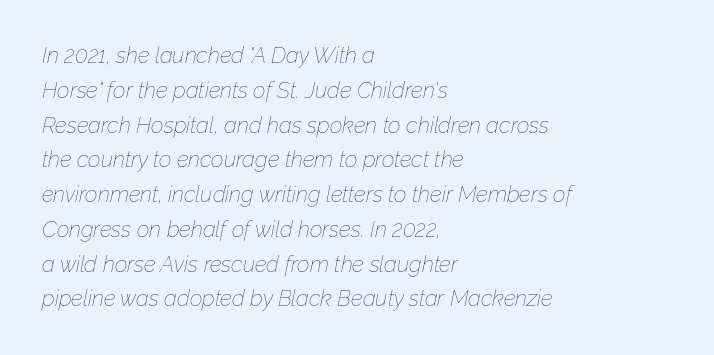
Italic? Definitely — the glyphs are oblique. Summary of weight: not heavy and not bold. Any mark beneath the type? The region is blank. Short and long lines alike share a common starting point at left.
